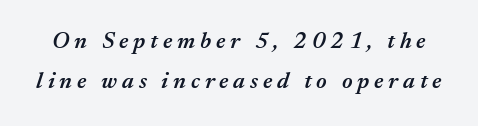
The typesetting leans somewhat heavy: a semibold. A bare baseline throughout the passage. The tracking jumps out immediately: characters are airy and widely separated. Slant detected: the letters are inclined.
